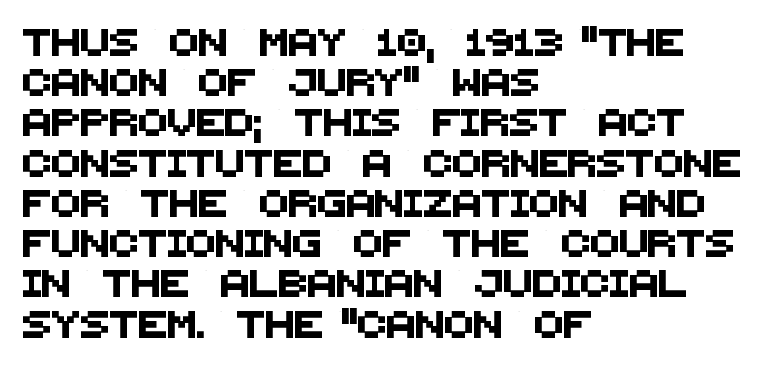
Q: Is the text underlined? A: No.
Q: How is the paragraph aligned? A: Left-aligned.
Q: Is the spacing between letters normal or unusually wide? A: Normal.
Q: Is the spacing between lines tight, normal or loose? A: Normal.
